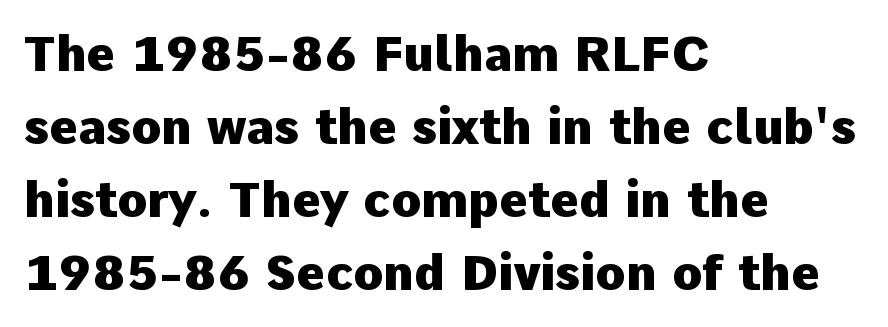
{"serif": "no", "italic": "no", "bold": "yes", "weight": "heavy", "width": "normal", "stroke_contrast": "low", "x_height": "medium", "monospaced": "no", "underline": "no", "align": "left", "line_spacing": "normal", "line_spacing_ratio": 1.49, "letter_spacing": "normal", "letter_spacing_em": 0.0, "glyph_px": 49}
